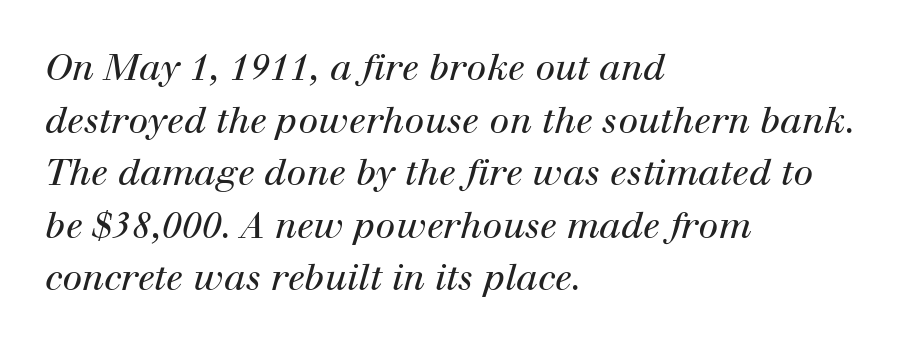
Decoration check: the copy has no underline. The whole block is typeset with a tilt. Think of a printed novel: that variable character pitch is what you see here. Compared with typical body copy, the letter spacing here is the same.
